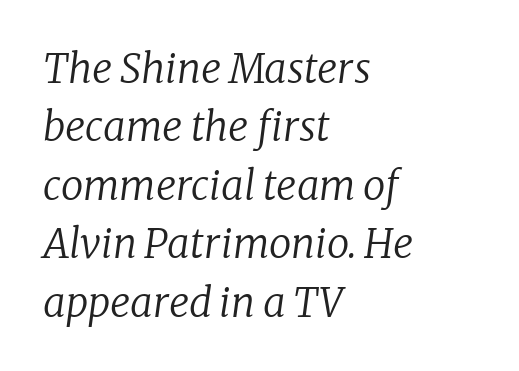
The passage shown is typed in a proportional face where columns would drift. The lines are quadded left. This sample uses a serif face. Regarding leading, the lines here are spaced in the standard way. This reads as an unemphasized weight, regular at the heaviest.
